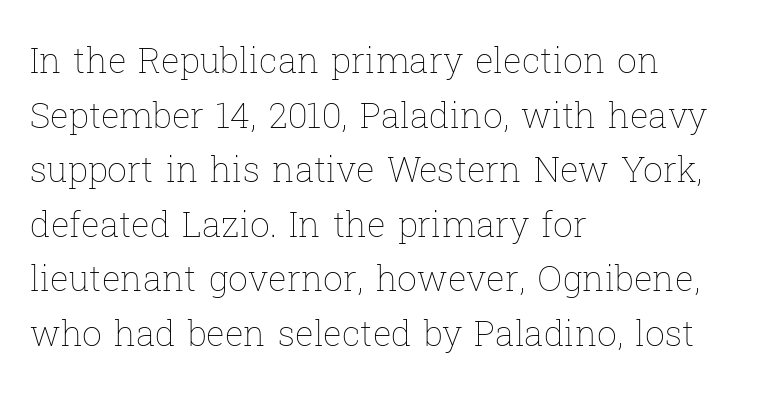
{"italic": "no", "bold": "no", "weight": "thin", "width": "normal", "stroke_contrast": "low", "x_height": "medium", "monospaced": "no", "underline": "no", "align": "left", "line_spacing": "normal", "line_spacing_ratio": 1.56, "letter_spacing": "normal", "letter_spacing_em": 0.0, "glyph_px": 35}
